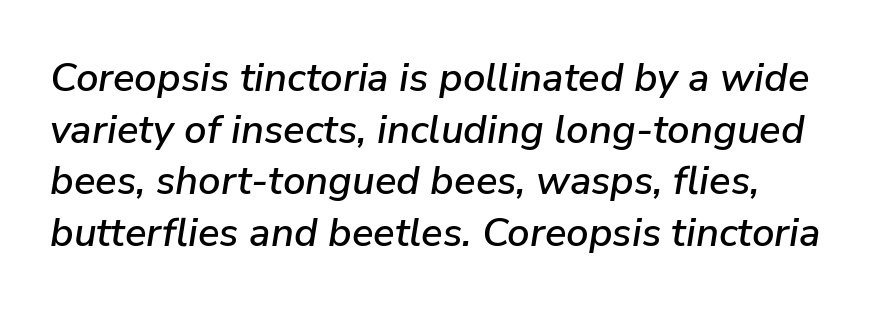
{"italic": "yes", "lean": "right", "slant_degrees": 9, "width": "normal", "stroke_contrast": "low", "x_height": "medium", "monospaced": "no", "underline": "no", "line_spacing": "normal", "line_spacing_ratio": 1.29, "letter_spacing": "normal", "letter_spacing_em": 0.0, "glyph_px": 40}
